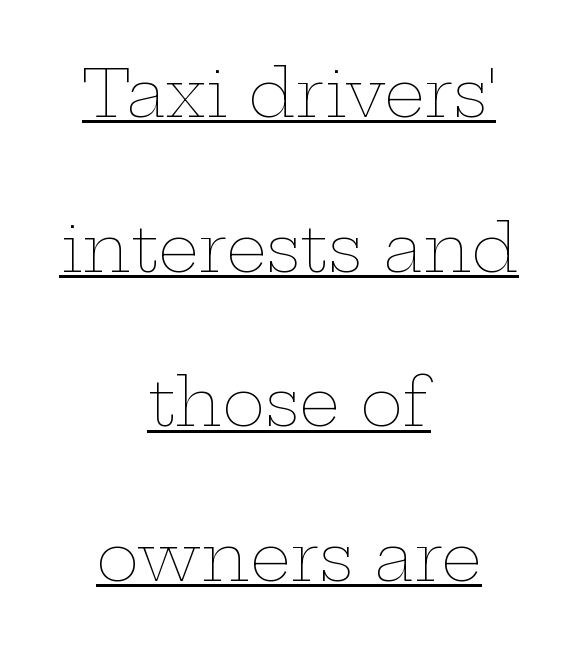
Q: Is the text bold? A: No.
Q: Is the text italic (slanted)? A: No, it is upright.
Q: Is the text underlined? A: Yes.
Q: How is the paragraph aligned? A: Centered.
Q: Is the spacing between letters normal or unusually wide? A: Normal.
Q: Is the spacing between lines tight, normal or loose? A: Loose.
Q: Width (condensed, normal, or wide)? A: Wide.
Q: Stroke contrast? A: Low.
Q: x-height? A: Medium.
Q: Monospaced? A: No.
